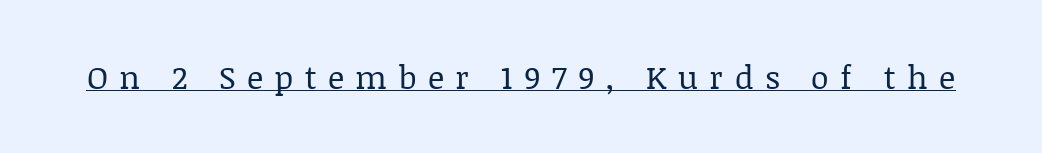
{"serif": "yes", "italic": "no", "bold": "no", "weight": "regular", "width": "normal", "stroke_contrast": "low", "x_height": "large", "monospaced": "no", "underline": "yes", "letter_spacing": "wide", "letter_spacing_em": 0.36, "glyph_px": 32}
